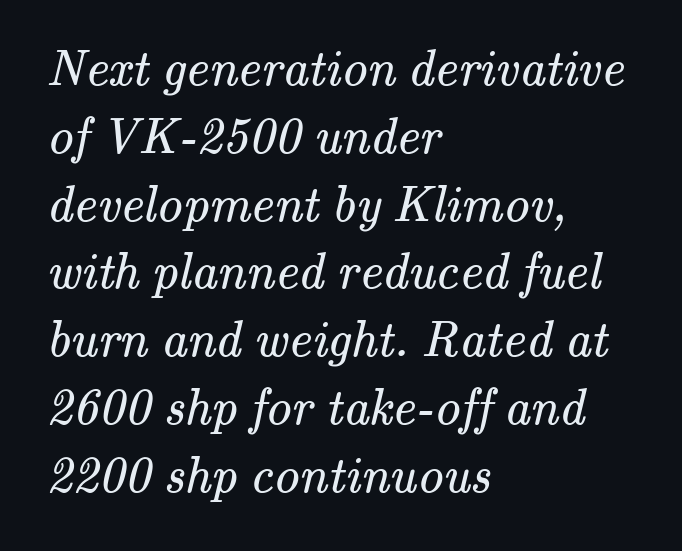
Q: Is the text bold? A: No.
Q: Is the typeface a serif or a sans-serif typeface? A: Serif.
Q: Is the text underlined? A: No.
Q: How is the paragraph aligned? A: Left-aligned.
Q: Is the spacing between letters normal or unusually wide? A: Normal.
Q: Is the spacing between lines tight, normal or loose? A: Normal.
Q: Width (condensed, normal, or wide)? A: Normal.
Q: Stroke contrast? A: Medium.
Q: x-height? A: Small.
Q: Monospaced? A: No.
